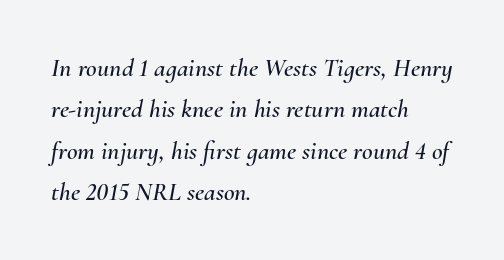
Q: Is the text italic (slanted)? A: Yes, it leans right by about 10 degrees.
Q: Is the text underlined? A: No.
Q: How is the paragraph aligned? A: Left-aligned.
Q: Is the spacing between letters normal or unusually wide? A: Normal.
Q: Is the spacing between lines tight, normal or loose? A: Normal.
